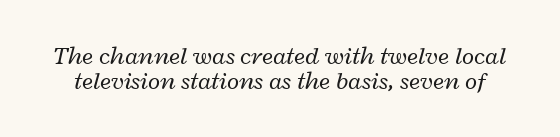
{"italic": "yes", "lean": "right", "slant_degrees": 12, "bold": "no", "underline": "no", "line_spacing": "tight", "line_spacing_ratio": 1.01, "letter_spacing": "normal", "letter_spacing_em": 0.0, "glyph_px": 25}
